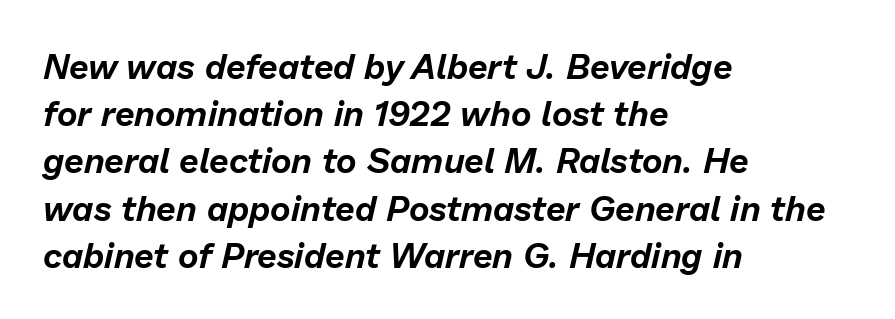
The image shows 35 px text type, italic (leaning right); set left-aligned, normal line spacing (1.35x), normal letter spacing, not underlined; low stroke contrast and a medium x-height.
